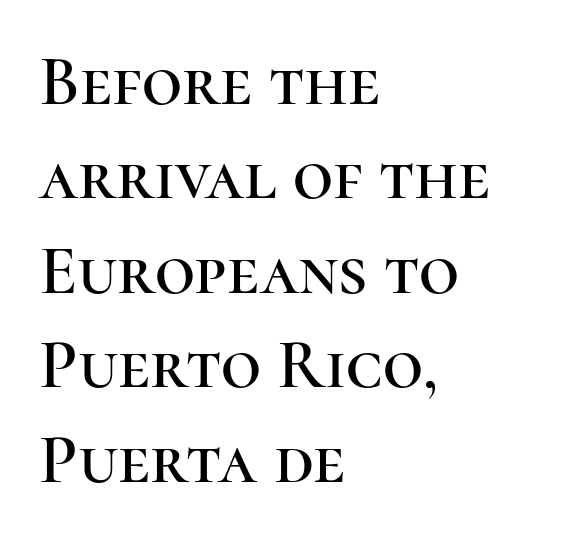
Q: Is the text italic (slanted)? A: No, it is upright.
Q: Is the typeface a serif or a sans-serif typeface? A: Serif.
Q: Is the text underlined? A: No.
Q: How is the paragraph aligned? A: Left-aligned.
Q: Is the spacing between letters normal or unusually wide? A: Normal.
Q: Is the spacing between lines tight, normal or loose? A: Normal.
Q: Width (condensed, normal, or wide)? A: Normal.
Q: Stroke contrast? A: High.
Q: x-height? A: Medium.
Q: Monospaced? A: No.
